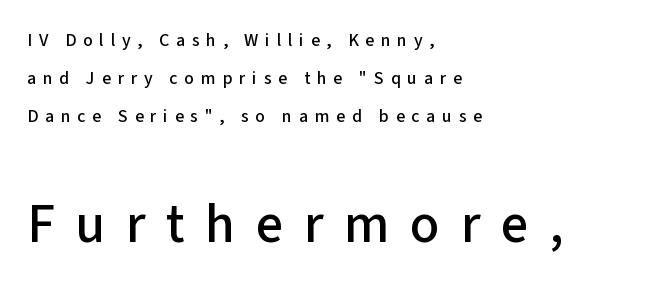
These lines have a slow, spaced-out rhythm from letter to letter. Type style note: lacks serifs. Reading down the block, your eye returns to a fixed left position each line. Notice how the stems are strictly vertical — no italics here.
